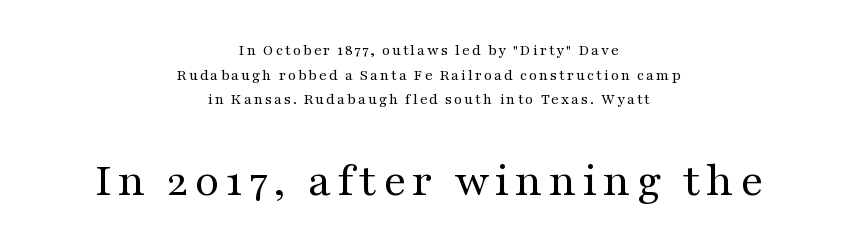
Q: Is the text bold? A: No.
Q: Is the text italic (slanted)? A: No, it is upright.
Q: Is the typeface a serif or a sans-serif typeface? A: Serif.
Q: Is the text underlined? A: No.
Q: How is the paragraph aligned? A: Centered.
Q: Is the spacing between lines tight, normal or loose? A: Normal.
Q: Which block of text is set in a larger size, the first (top) or the second (bottom)? A: The second (bottom) one.
Q: Width (condensed, normal, or wide)? A: Wide.
Q: Stroke contrast? A: Medium.
Q: x-height? A: Medium.
Q: Monospaced? A: No.
